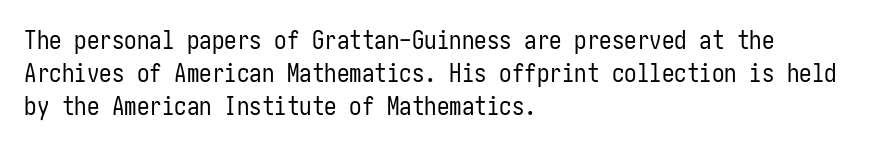
{"italic": "no", "bold": "no", "underline": "no", "align": "left", "line_spacing": "normal", "line_spacing_ratio": 1.33, "letter_spacing": "normal", "letter_spacing_em": 0.0, "glyph_px": 25}
